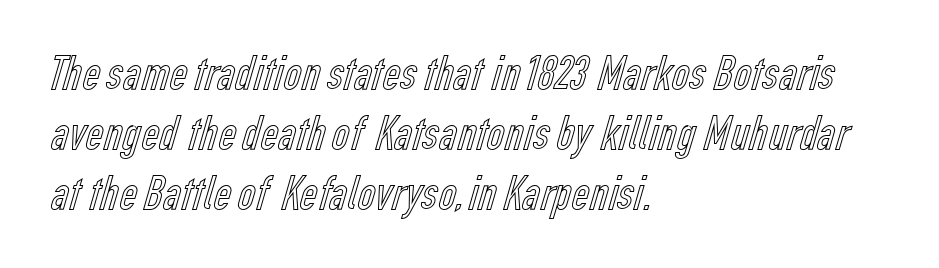
{"width": "condensed", "x_height": "medium", "monospaced": "no", "underline": "no", "align": "left", "line_spacing_ratio": 1.22, "letter_spacing": "normal", "letter_spacing_em": 0.0, "glyph_px": 49}
